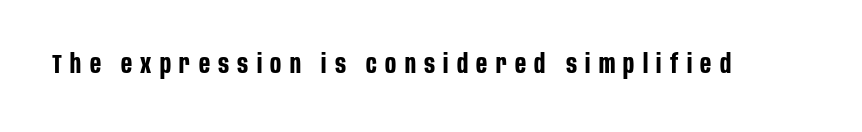
{"italic": "no", "bold": "yes", "underline": "no", "letter_spacing": "wide", "letter_spacing_em": 0.32, "glyph_px": 26}
